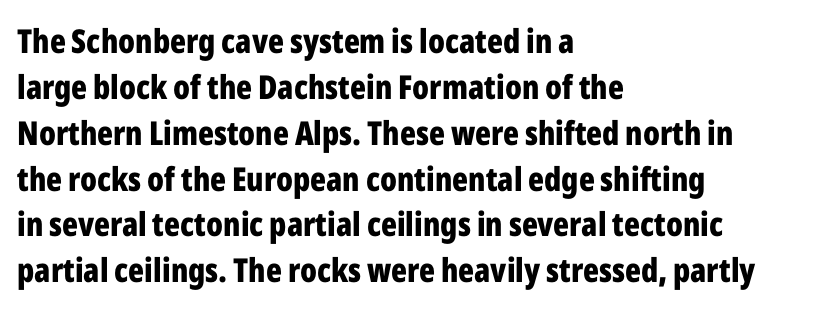
The image shows 33 px bold, condensed sans-serif type, upright; set left-aligned, normal line spacing (1.39x), normal letter spacing, not underlined; low stroke contrast and a medium x-height.
